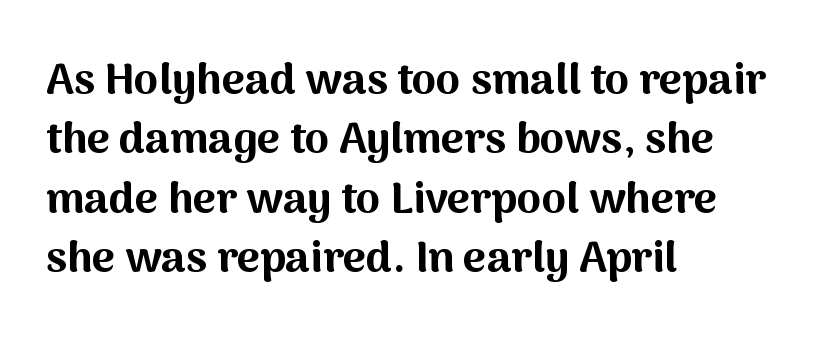
The image shows 44 px bold sans-serif type, upright; set left-aligned, normal line spacing (1.35x), normal letter spacing, not underlined; medium stroke contrast and a medium x-height.
